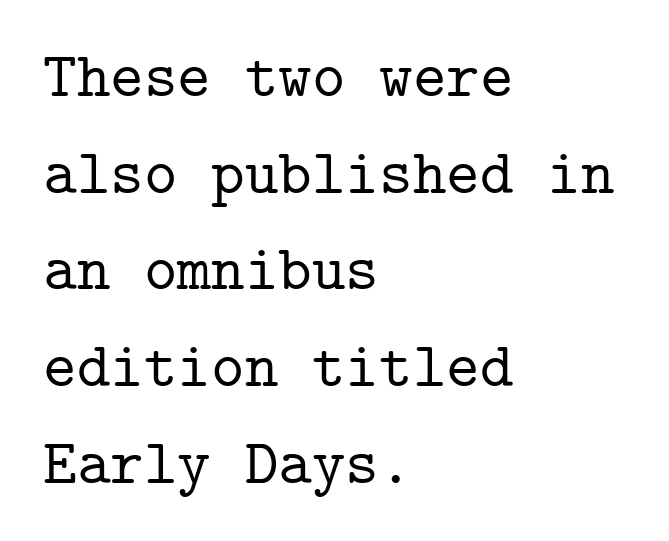
{"serif": "yes", "italic": "no", "width": "normal", "stroke_contrast": "low", "x_height": "medium", "monospaced": "yes", "underline": "no", "align": "left", "line_spacing": "normal", "line_spacing_ratio": 1.51, "letter_spacing": "normal", "letter_spacing_em": 0.0, "glyph_px": 64}
